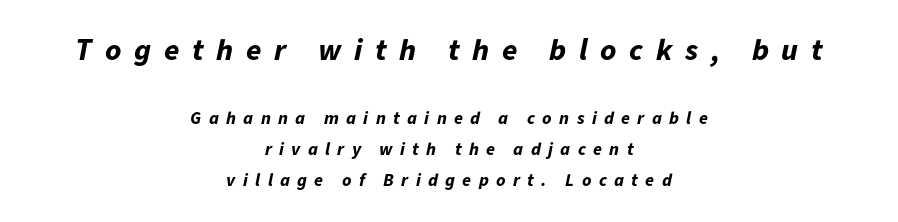
{"italic": "yes", "lean": "right", "slant_degrees": 11, "bold": "yes", "weight": "bold", "width": "normal", "stroke_contrast": "low", "x_height": "medium", "monospaced": "no", "underline": "no", "align": "center", "line_spacing": "normal", "line_spacing_ratio": 1.7, "letter_spacing": "wide", "letter_spacing_em": 0.41, "larger_block": "first", "size_ratio": 1.72, "glyph_px": 31}
